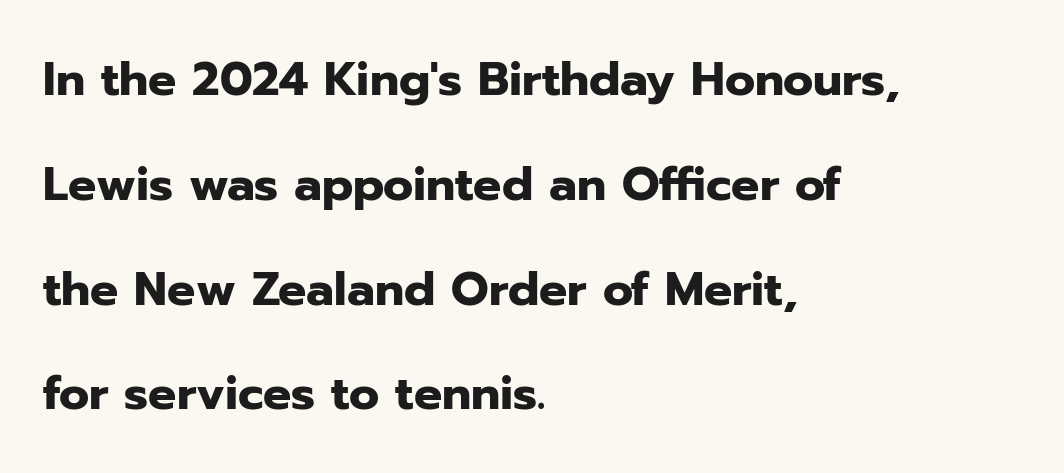
If you measured baseline to baseline, you'd find a long distance. The lines in this sample share a left origin and differ only in where they stop. The rendering uses natural spacing where letterforms have individual widths. The specimen omits any rule beneath the text block's lines. The lettering holds an erect, upright posture throughout.
